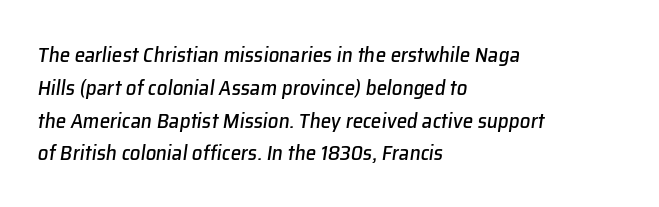
Italic? Definitely — the glyphs are oblique. The rendering anchors every line to the left-hand side. A typesetter would call this leading conventional body-copy spacing. No word sits above an underline. Spacing between characters is what you'd get straight out of the box.
